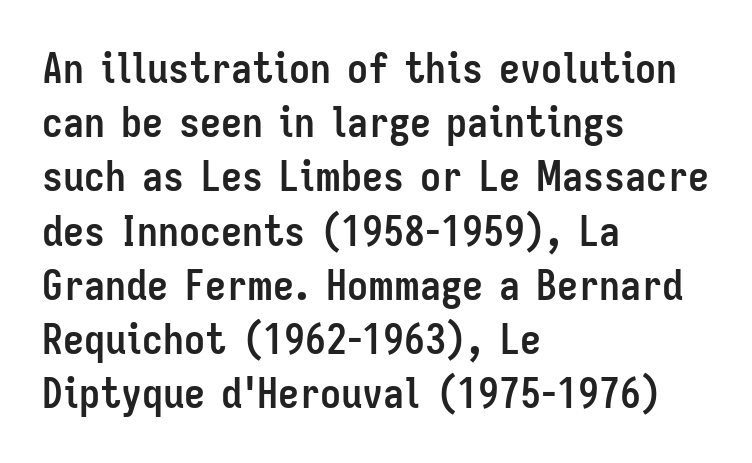
The image shows 42 px semibold, condensed sans-serif type, upright; set left-aligned, normal line spacing (1.29x), normal letter spacing, not underlined; low stroke contrast and a medium x-height.
